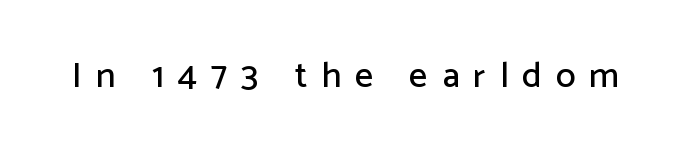
{"serif": "no", "italic": "no", "width": "normal", "stroke_contrast": "low", "x_height": "medium", "monospaced": "no", "underline": "no", "letter_spacing": "wide", "letter_spacing_em": 0.39, "glyph_px": 36}
